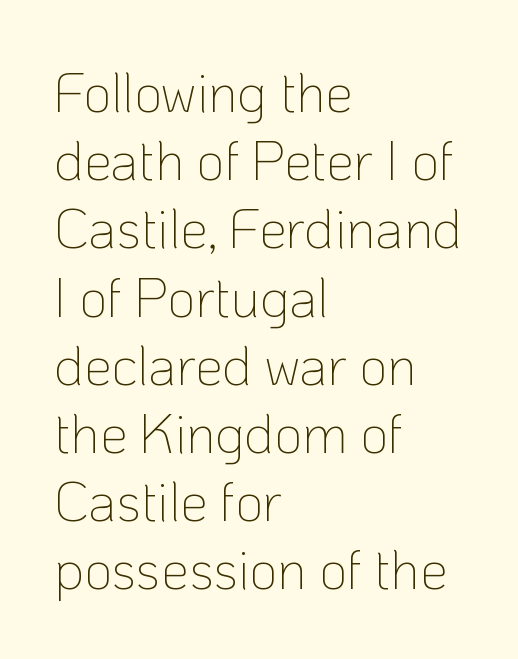
The characters display no serif detailing; their extremities are plain. The letterforms sit shoulder to shoulder at normal distance. Is the stroke heavy? The answer is a plain regular-or-lighter. Caption: multi-line text, flush left, ragged right. In terms of posture, this sample is upright. Has an underline been added? It has not.
